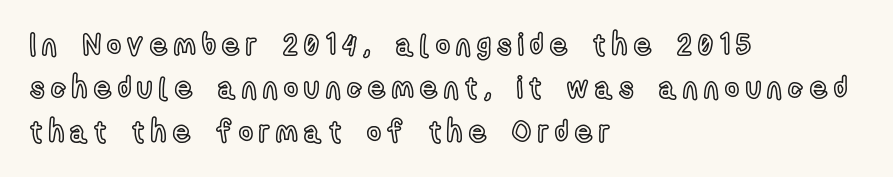
Q: Is the text italic (slanted)? A: No, it is upright.
Q: Is the text underlined? A: No.
Q: How is the paragraph aligned? A: Left-aligned.
Q: Is the spacing between letters normal or unusually wide? A: Unusually wide.
Q: Is the spacing between lines tight, normal or loose? A: Normal.
Q: Width (condensed, normal, or wide)? A: Condensed.
Q: x-height? A: Medium.
Q: Monospaced? A: No.
